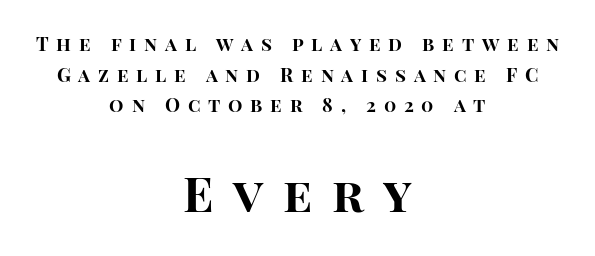
{"serif": "no", "italic": "no", "bold": "yes", "weight": "bold", "width": "normal", "stroke_contrast": "high", "x_height": "large", "monospaced": "no", "underline": "no", "align": "center", "line_spacing": "normal", "line_spacing_ratio": 1.61, "letter_spacing": "wide", "letter_spacing_em": 0.41, "larger_block": "second", "size_ratio": 2.53, "glyph_px": 48}
